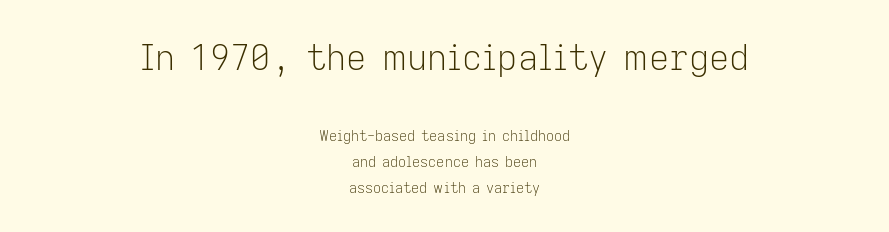
Observe the absence of serifs on each vertical stroke in this sample. Is the letter spacing exaggerated? No — it looks like the ordinary default. Unmarked baselines from the first word to the last. The face used here is proportionally spaced, like ordinary book or web type.
